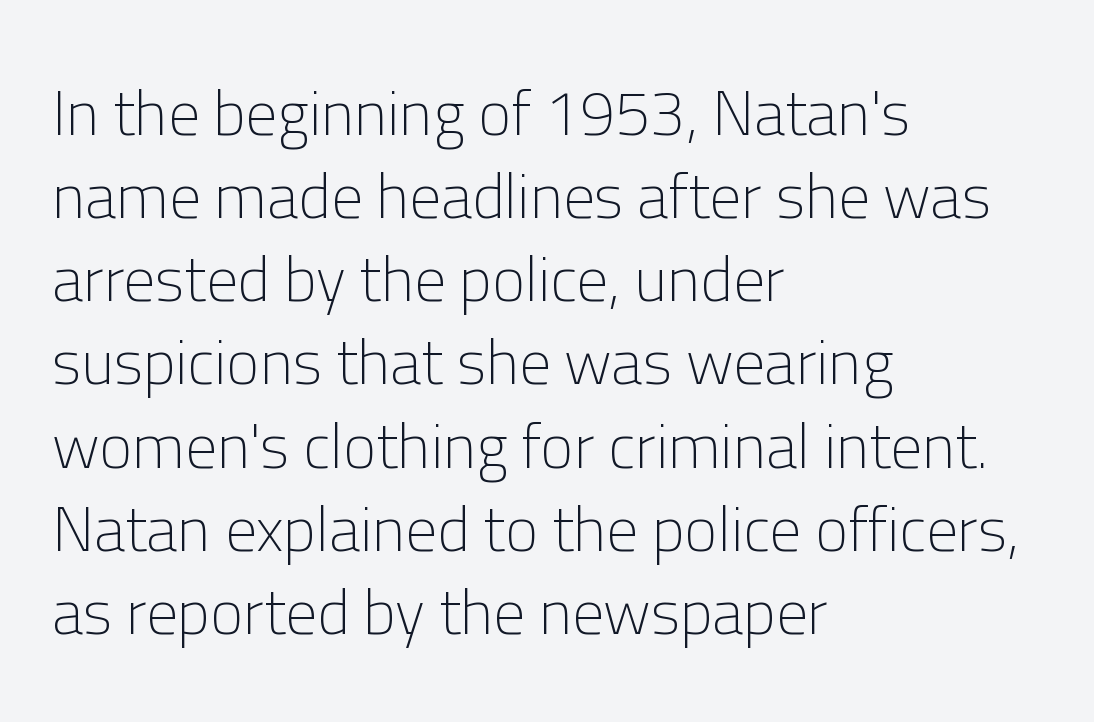
Varying glyph widths throughout — classic text-font behaviour. Does the copy run flush right? No — it runs flush left. Interline gaps are of average width in this sample. The glyphs in this specimen are sans serif. The zone under the glyphs is completely vacant.
